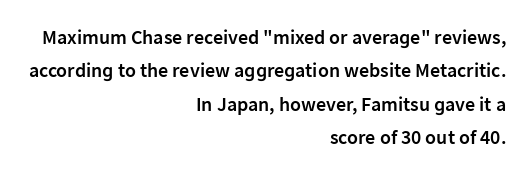
The image shows 20 px text type, upright; set right-aligned, normal line spacing (1.67x), normal letter spacing, not underlined.
